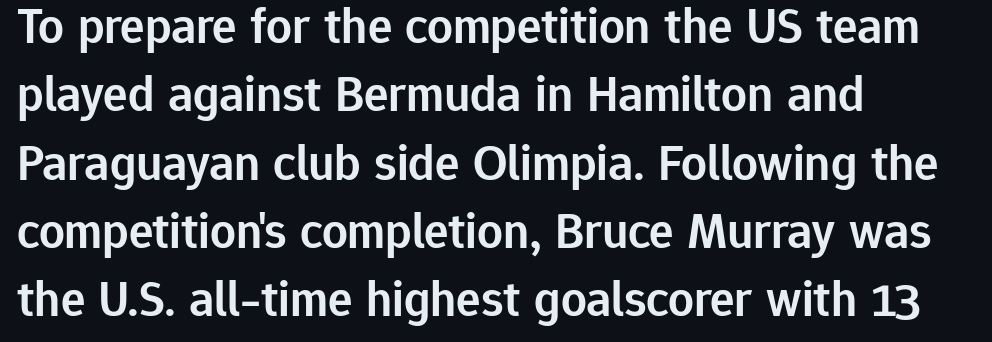
Q: Is the text bold? A: Semi-bold.
Q: Is the text italic (slanted)? A: No, it is upright.
Q: Is the typeface a serif or a sans-serif typeface? A: Sans-serif.
Q: Is the text underlined? A: No.
Q: How is the paragraph aligned? A: Left-aligned.
Q: Is the spacing between letters normal or unusually wide? A: Normal.
Q: Is the spacing between lines tight, normal or loose? A: Normal.
Q: Width (condensed, normal, or wide)? A: Normal.
Q: Stroke contrast? A: Low.
Q: x-height? A: Medium.
Q: Monospaced? A: No.
